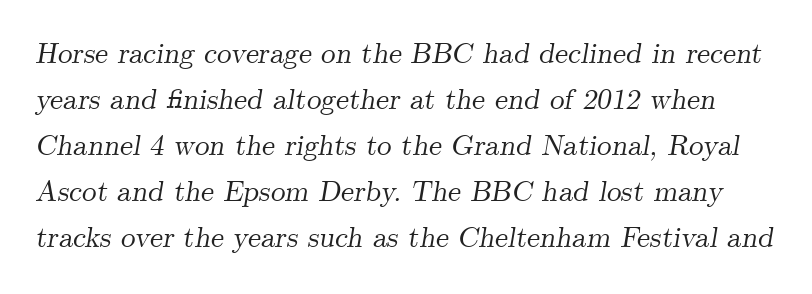
The image shows 29 px serif type, italic (leaning right); set normal line spacing (1.59x), normal letter spacing, not underlined; medium stroke contrast and a small x-height.
